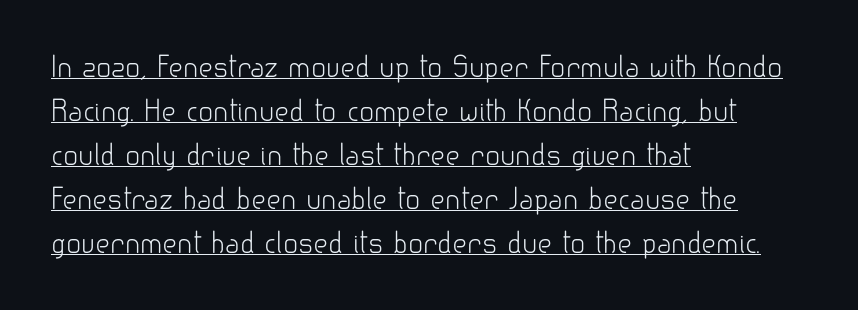
The image shows 28 px light sans-serif type, upright; set left-aligned, normal line spacing (1.57x), normal letter spacing, underlined; low stroke contrast and a small x-height.
